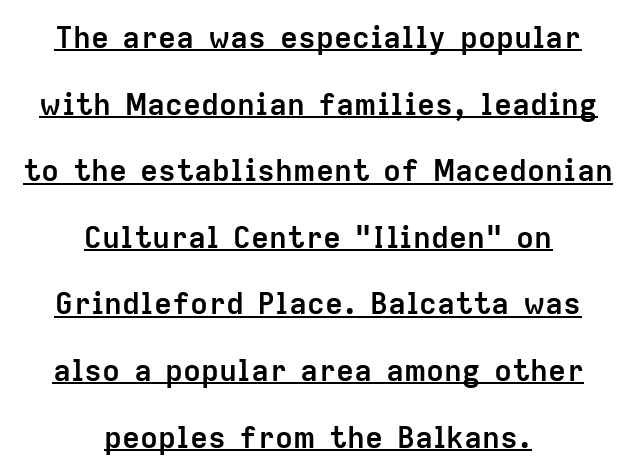
Q: Is the text bold? A: Yes.
Q: Is the text italic (slanted)? A: No, it is upright.
Q: Is the typeface a serif or a sans-serif typeface? A: Sans-serif.
Q: Is the text underlined? A: Yes.
Q: How is the paragraph aligned? A: Centered.
Q: Is the spacing between letters normal or unusually wide? A: Normal.
Q: Is the spacing between lines tight, normal or loose? A: Loose.
Q: Width (condensed, normal, or wide)? A: Normal.
Q: Stroke contrast? A: Low.
Q: x-height? A: Medium.
Q: Monospaced? A: No.
